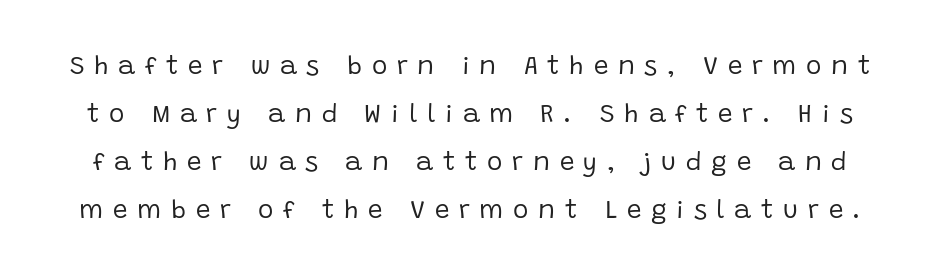
{"italic": "no", "bold": "no", "underline": "no", "line_spacing_ratio": 1.84, "letter_spacing": "wide", "letter_spacing_em": 0.37, "glyph_px": 26}
